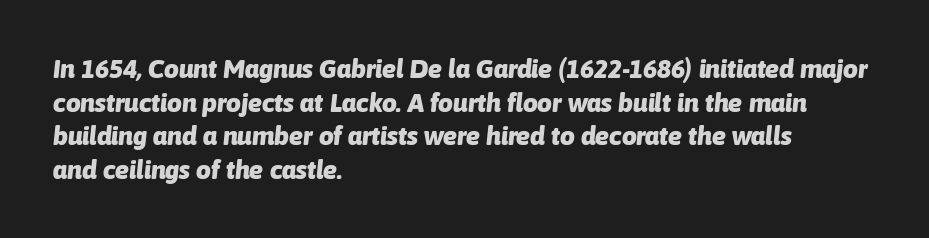
Q: Is the text bold? A: Yes.
Q: Is the text italic (slanted)? A: Yes, it leans right by about 6 degrees.
Q: Is the text underlined? A: No.
Q: How is the paragraph aligned? A: Left-aligned.
Q: Is the spacing between letters normal or unusually wide? A: Normal.
Q: Is the spacing between lines tight, normal or loose? A: Normal.
